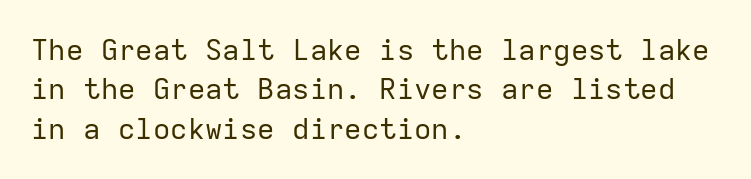
Q: Is the text bold? A: No.
Q: Is the text italic (slanted)? A: No, it is upright.
Q: Is the typeface a serif or a sans-serif typeface? A: Sans-serif.
Q: Is the text underlined? A: No.
Q: How is the paragraph aligned? A: Left-aligned.
Q: Is the spacing between letters normal or unusually wide? A: Normal.
Q: Is the spacing between lines tight, normal or loose? A: Normal.
Q: Width (condensed, normal, or wide)? A: Normal.
Q: Stroke contrast? A: Low.
Q: x-height? A: Medium.
Q: Monospaced? A: Yes.
